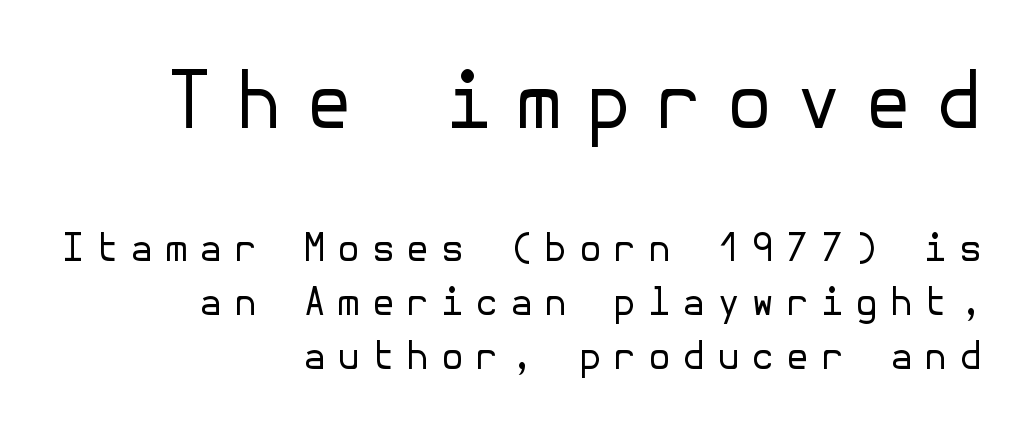
Where is the straight margin? On the right. Each letter's strokes conclude bluntly, with no projecting serifs. Regular leading. Each stroke keeps to a modest, everyday thickness or less.
